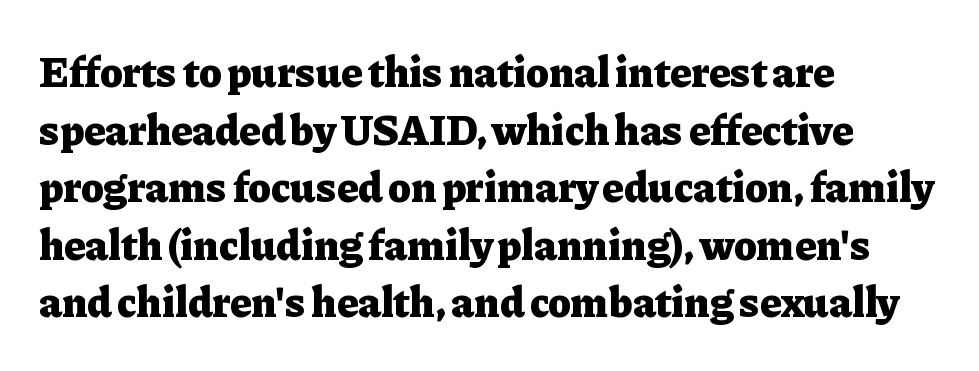
The image shows 43 px heavy serif type, upright; set left-aligned, normal line spacing (1.34x), normal letter spacing, not underlined; low stroke contrast and a medium x-height.
